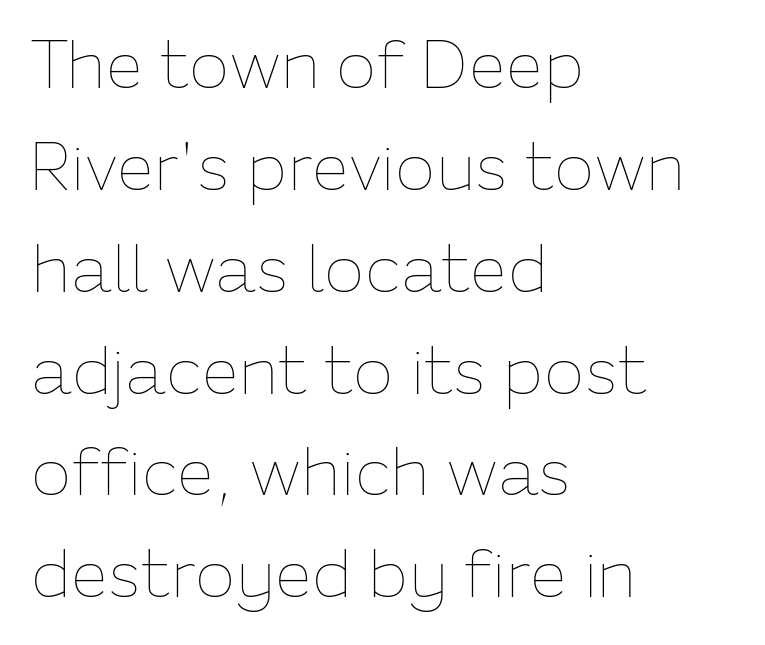
The image shows 67 px thin type, upright; set left-aligned, normal line spacing (1.52x), normal letter spacing, not underlined; low stroke contrast and a medium x-height.
